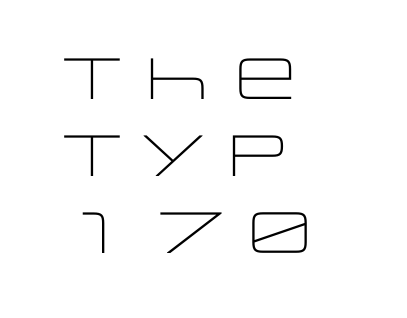
Descenders are the only things crossing below the line. The letters advance in unequal steps, a hallmark of proportional type. Tracking value appears to be zero — textbook default spacing. Weight: regular or lighter.
